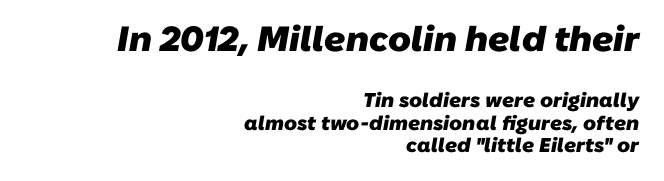
Of the two passages, the one on top uses the larger point size. The rendering anchors every line to the right-hand side. The designer dialed line spacing down below the default. Students, this is bold: see how much ink each stroke carries.
